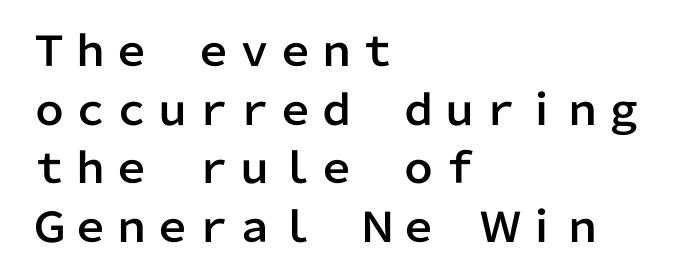
Q: Is the text italic (slanted)? A: No, it is upright.
Q: Is the typeface a serif or a sans-serif typeface? A: Sans-serif.
Q: Is the text underlined? A: No.
Q: How is the paragraph aligned? A: Left-aligned.
Q: Is the spacing between letters normal or unusually wide? A: Normal.
Q: Is the spacing between lines tight, normal or loose? A: Normal.
Q: Width (condensed, normal, or wide)? A: Normal.
Q: Stroke contrast? A: Low.
Q: x-height? A: Medium.
Q: Monospaced? A: No.
